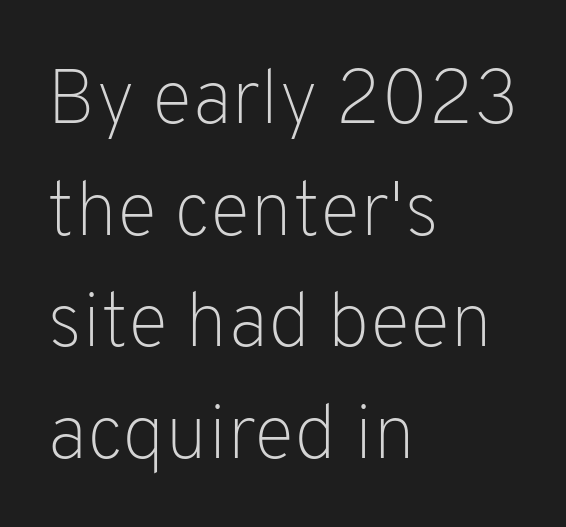
Each stroke keeps to a modest, everyday thickness or less. Normally led — the rows are evenly, conventionally spaced. You can tell it's not italic because the verticals are truly vertical. Think of a printed novel: that variable character pitch is what you see here.
